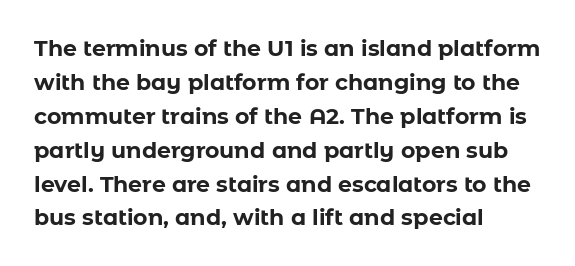
{"italic": "no", "bold": "yes", "underline": "no", "align": "left", "line_spacing": "normal", "line_spacing_ratio": 1.54, "letter_spacing": "normal", "letter_spacing_em": 0.0, "glyph_px": 22}
